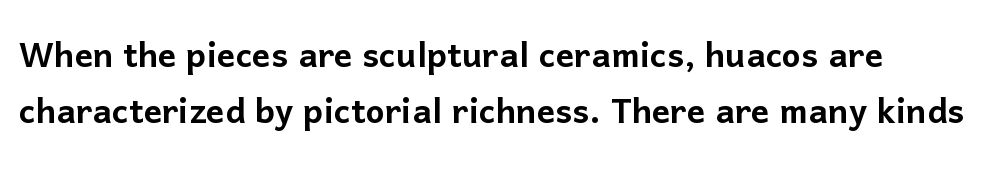
Baseline-to-baseline distance is the conventional proportion of letter height. The face used here is a sans, in the tradition of grotesques and geometrics. Posture: vertical. Words float on clear page, feet unadorned. Think of a printed novel: that variable character pitch is what you see here.
